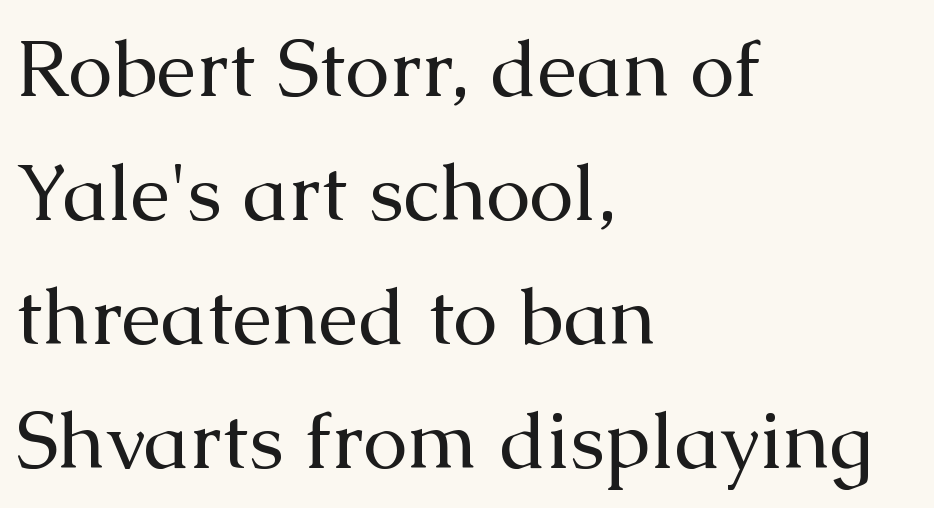
Check the space under the baseline: it is left empty. Nothing unusual about the tracking: characters are spaced as the font intends. One glance says typical: line gaps are just what's usual. The passage shown is typed in a proportional face where columns would drift. Do the letters lean? They stand straight. Weight class: somewhere from thin through regular.
